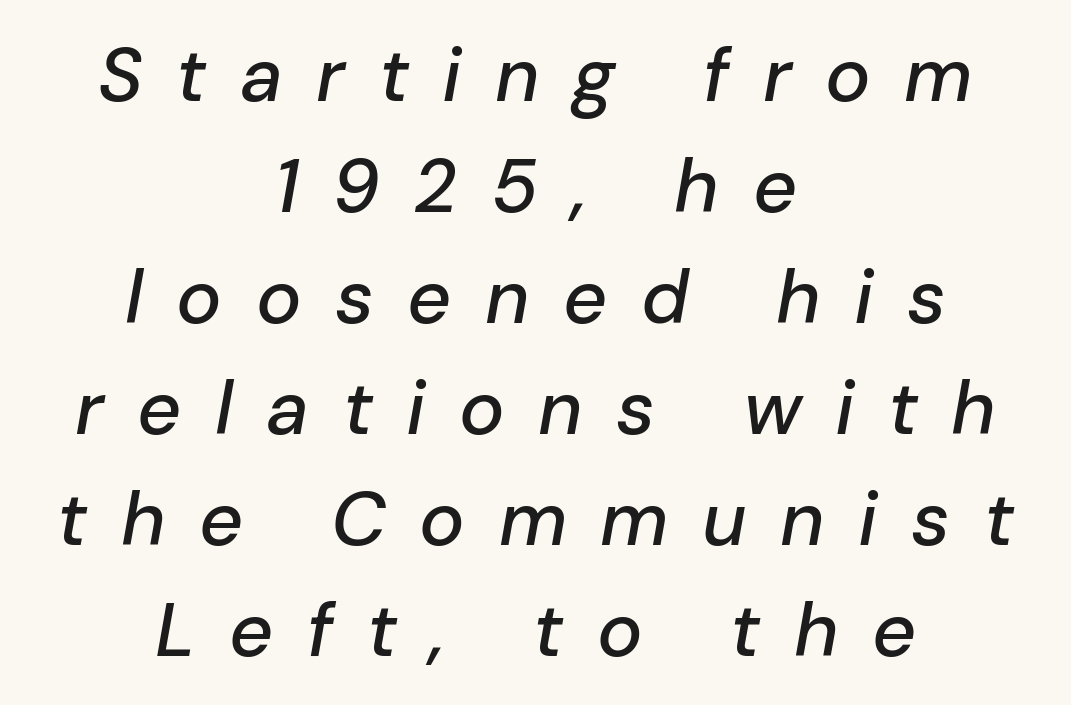
Q: Is the text italic (slanted)? A: Yes, it leans right by about 10 degrees.
Q: Is the text underlined? A: No.
Q: How is the paragraph aligned? A: Centered.
Q: Is the spacing between letters normal or unusually wide? A: Unusually wide.
Q: Is the spacing between lines tight, normal or loose? A: Normal.
Q: Width (condensed, normal, or wide)? A: Normal.
Q: Stroke contrast? A: Low.
Q: x-height? A: Medium.
Q: Monospaced? A: No.
